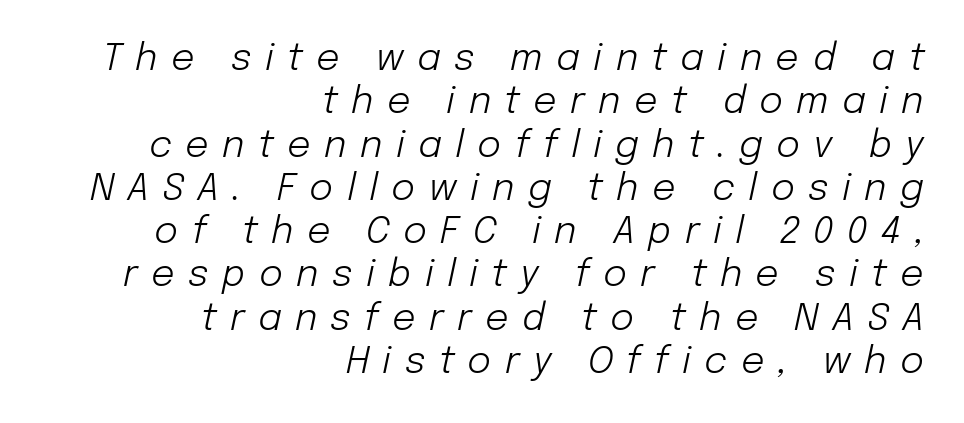
Does extra space separate the letters? Yes, quite a lot of it. The strokes carry an ordinary text weight at most. Alignment: flush right. The letters are slanted; this is an italic face.
